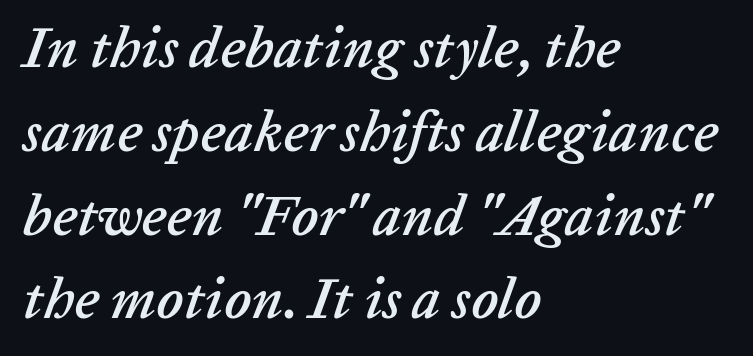
The face used here is rendered with its standard letterfit. Letters rest on an invisible, unmarked baseline. Baseline-to-baseline distance is the conventional proportion of letter height. Do the characters align in a grid? No, the font is proportional. Casual observation: everything's shoved over to the left. Looking at the ascenders, they clearly lean.
